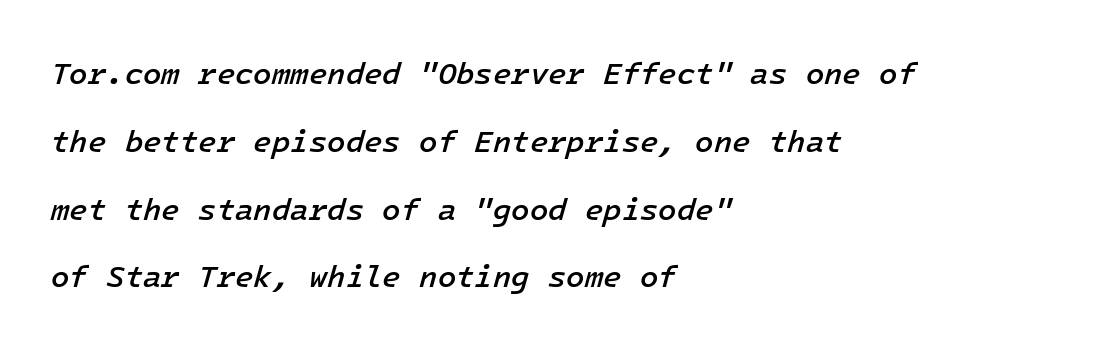
Just letters on the line, the space beneath them empty. Short note: letters normally spaced. A fair bit of extra ink — the face is semibold, not bold. The rendering uses a large line-height, opening up the rows. Leftover space on each line is placed entirely after the last word.
